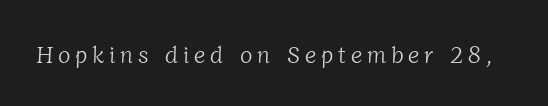
Q: Is the text bold? A: No.
Q: Is the text underlined? A: No.
Q: Is the spacing between letters normal or unusually wide? A: Unusually wide.
